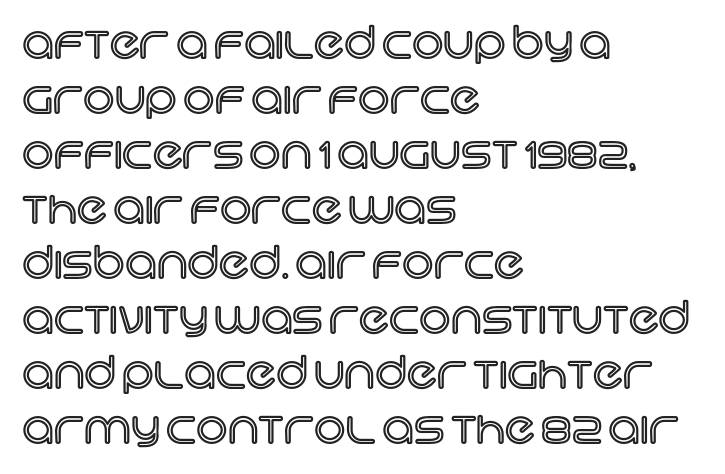
Q: Is the text italic (slanted)? A: No, it is upright.
Q: Is the text underlined? A: No.
Q: How is the paragraph aligned? A: Left-aligned.
Q: Is the spacing between letters normal or unusually wide? A: Normal.
Q: Is the spacing between lines tight, normal or loose? A: Normal.
Q: Width (condensed, normal, or wide)? A: Normal.
Q: x-height? A: Large.
Q: Monospaced? A: No.
